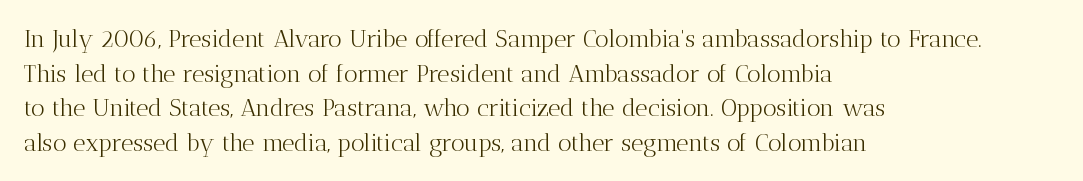
Regarding leading, the lines here are spaced in the standard way. The letters look calm and open, with moderate or lighter stems. Layout note: lines flush left. The rendering keeps characters at their native spacing. The lettering stays uniformly vertical, giving the passage a roman look. Underline: absent.
